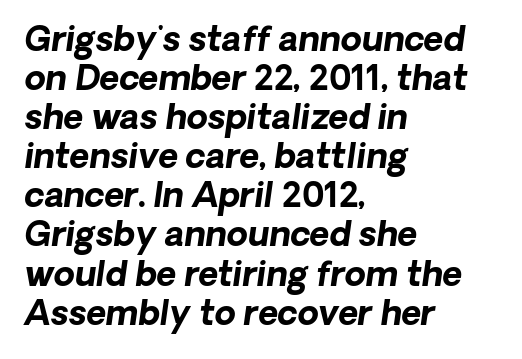
{"serif": "no", "bold": "yes", "weight": "bold", "width": "normal", "stroke_contrast": "low", "x_height": "medium", "monospaced": "no", "underline": "no", "align": "left", "line_spacing": "tight", "line_spacing_ratio": 1.15, "letter_spacing": "normal", "letter_spacing_em": 0.0, "glyph_px": 34}
